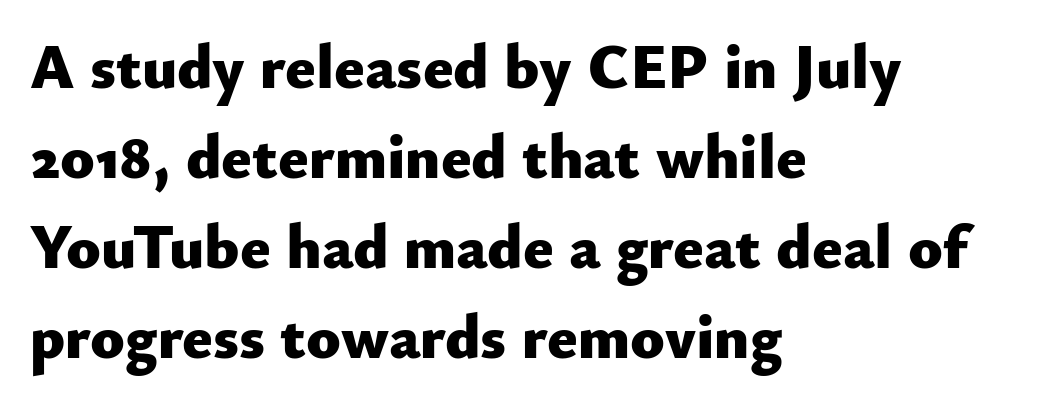
{"serif": "no", "italic": "no", "bold": "yes", "weight": "heavy", "width": "normal", "stroke_contrast": "low", "x_height": "small", "monospaced": "no", "underline": "no", "align": "left", "line_spacing": "normal", "line_spacing_ratio": 1.43, "letter_spacing": "normal", "letter_spacing_em": 0.0, "glyph_px": 63}
